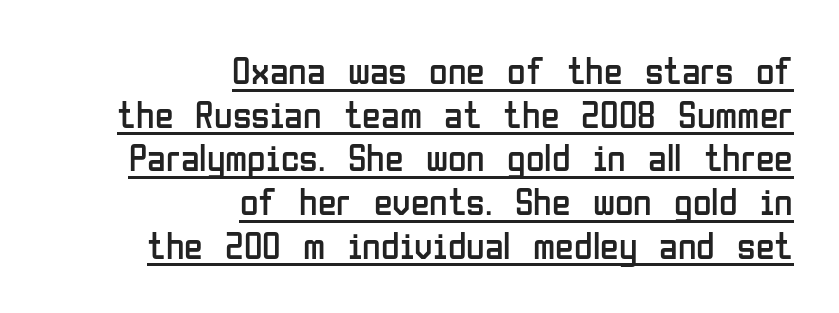
Q: Is the text bold? A: No.
Q: Is the text italic (slanted)? A: No, it is upright.
Q: Is the typeface a serif or a sans-serif typeface? A: Sans-serif.
Q: Is the text underlined? A: Yes.
Q: How is the paragraph aligned? A: Right-aligned.
Q: Is the spacing between letters normal or unusually wide? A: Normal.
Q: Is the spacing between lines tight, normal or loose? A: Tight.
Q: Width (condensed, normal, or wide)? A: Condensed.
Q: Stroke contrast? A: Low.
Q: x-height? A: Medium.
Q: Monospaced? A: No.
